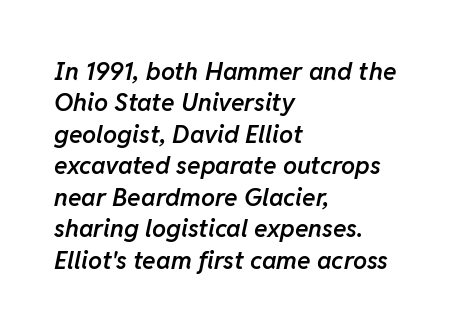
This sample is left-justified, so line endings fall wherever the words run out. It's the slanting kind of type. How are the letters spaced? Ordinarily, with no added tracking. Leading: standard. The letters are semibold — heavier than regular but short of a full bold. Descenders are the only things crossing below the line.
